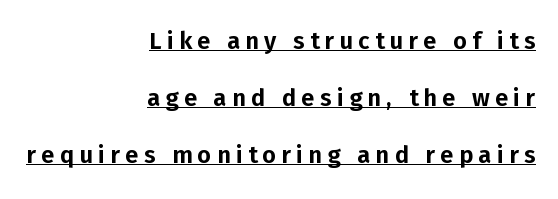
{"italic": "no", "underline": "yes", "align": "right", "line_spacing": "loose", "line_spacing_ratio": 2.38, "letter_spacing": "wide", "letter_spacing_em": 0.22, "glyph_px": 24}
